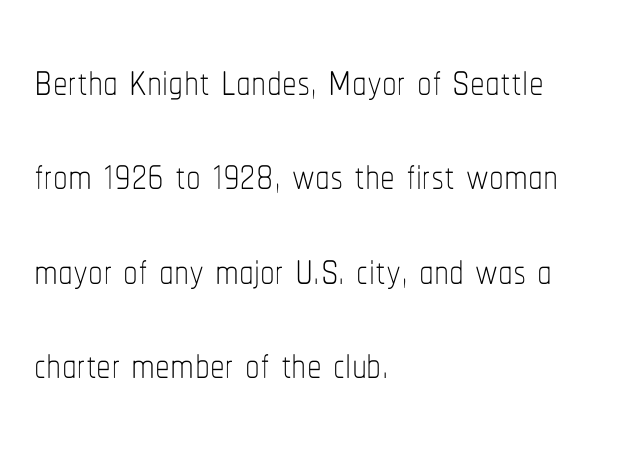
Q: Is the text bold? A: No.
Q: Is the text italic (slanted)? A: No, it is upright.
Q: Is the text underlined? A: No.
Q: How is the paragraph aligned? A: Left-aligned.
Q: Is the spacing between letters normal or unusually wide? A: Normal.
Q: Is the spacing between lines tight, normal or loose? A: Normal.
Q: Width (condensed, normal, or wide)? A: Condensed.
Q: Stroke contrast? A: Low.
Q: x-height? A: Medium.
Q: Monospaced? A: No.
